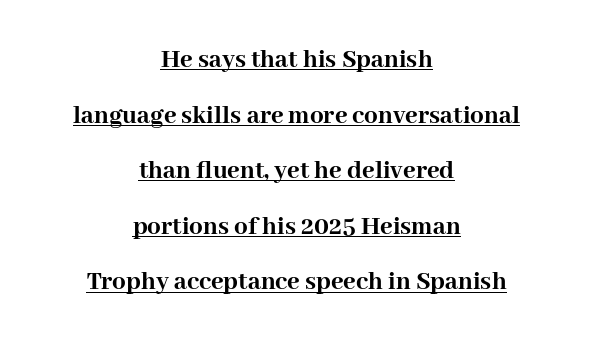
{"italic": "no", "bold": "yes", "underline": "yes", "align": "center", "line_spacing": "loose", "line_spacing_ratio": 2.06, "letter_spacing": "normal", "letter_spacing_em": 0.0, "glyph_px": 27}
